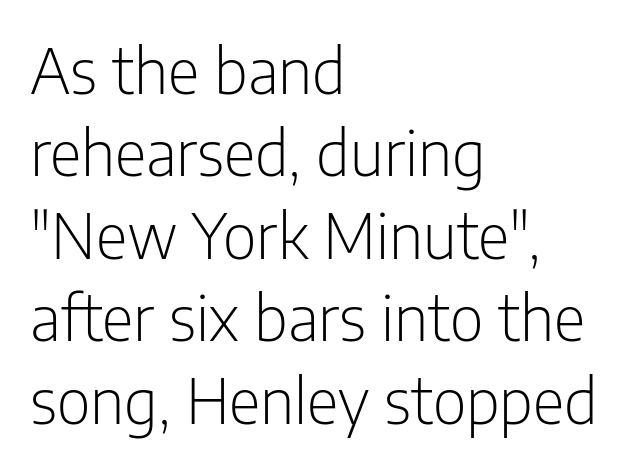
The ragged edge is on the right, which tells us the setting is flush left. Note the varied advance widths — an 'i' is clearly narrower than an 'm'. On a weight scale, this lands at 450 or below. Inter-character spacing is left at the font's built-in metrics. Vertical spacing — default. It's the straight-up-and-down kind of type.
